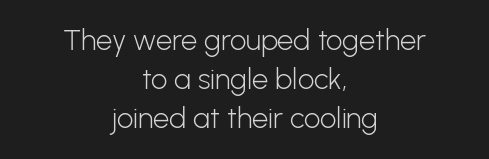
What's the leading like? Ordinary, nothing unusual. This sample uses a sans-serif face. Character widths vary here, with narrow letters taking less room than wide ones. Heaviness? Minimal to ordinary, like unemphasized prose. Underline: absent. The gaps between neighbouring characters are ordinary and unremarkable.
